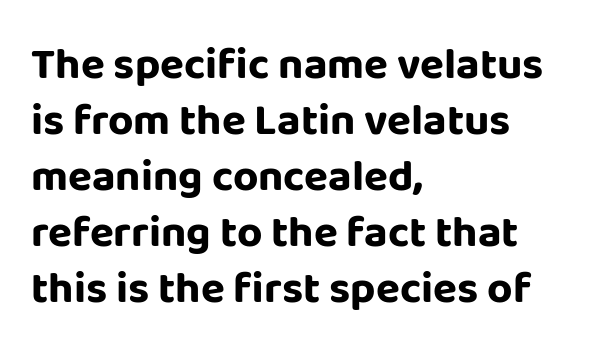
Serifs: no, the terminals of the letterforms are clean. Posture: vertical. Think of a printed novel: that variable character pitch is what you see here. Weight: bold.
